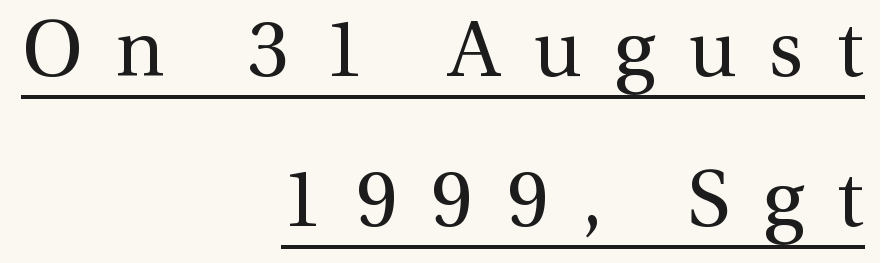
{"serif": "yes", "italic": "no", "bold": "no", "weight": "regular", "width": "normal", "x_height": "medium", "monospaced": "no", "underline": "yes", "align": "right", "line_spacing": "loose", "line_spacing_ratio": 1.9, "letter_spacing": "wide", "letter_spacing_em": 0.42, "glyph_px": 79}
